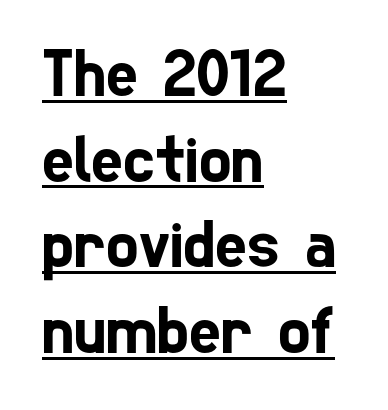
Q: Is the typeface a serif or a sans-serif typeface? A: Sans-serif.
Q: Is the text underlined? A: Yes.
Q: How is the paragraph aligned? A: Left-aligned.
Q: Is the spacing between letters normal or unusually wide? A: Normal.
Q: Is the spacing between lines tight, normal or loose? A: Normal.
Q: Width (condensed, normal, or wide)? A: Condensed.
Q: Stroke contrast? A: Low.
Q: x-height? A: Medium.
Q: Monospaced? A: No.
